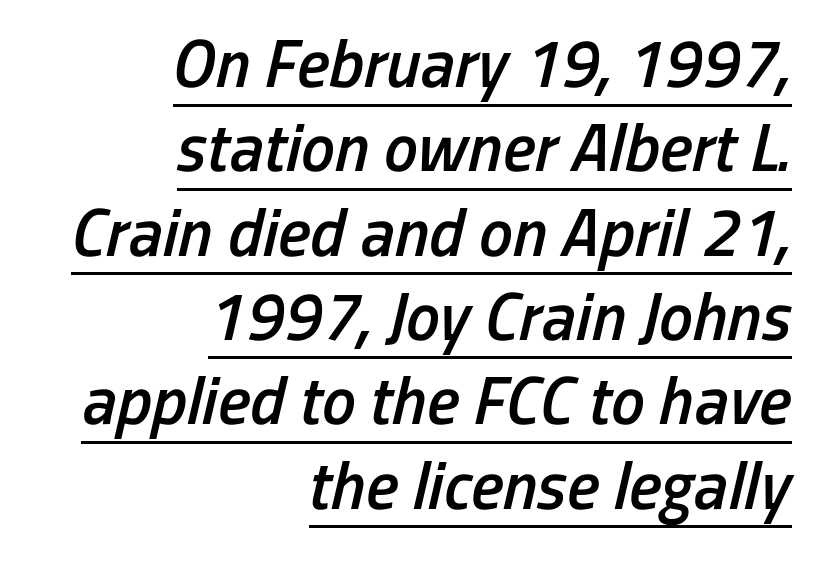
Q: Is the text bold? A: Semi-bold.
Q: Is the text italic (slanted)? A: Yes, it leans right by about 13 degrees.
Q: Is the text underlined? A: Yes.
Q: How is the paragraph aligned? A: Right-aligned.
Q: Is the spacing between letters normal or unusually wide? A: Normal.
Q: Width (condensed, normal, or wide)? A: Condensed.
Q: Stroke contrast? A: Low.
Q: x-height? A: Medium.
Q: Monospaced? A: No.
